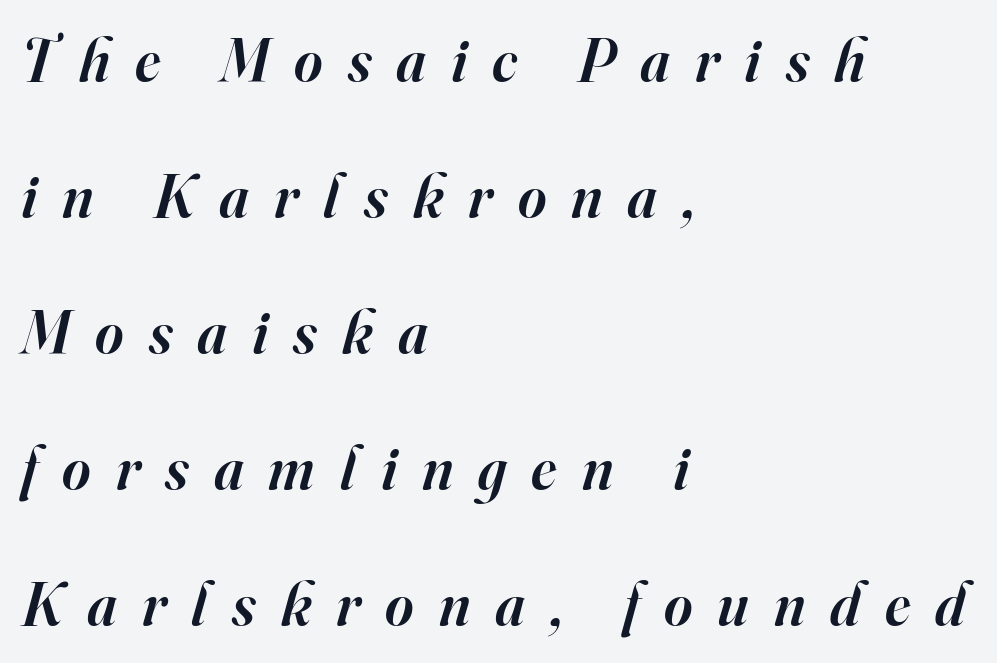
Horizontal bands of white between lines are thick stripes. The letters advance in unequal steps, a hallmark of proportional type. Firm but not heavy-handed strokes: this text is semibold. Just letters on the line, the space beneath them empty.
